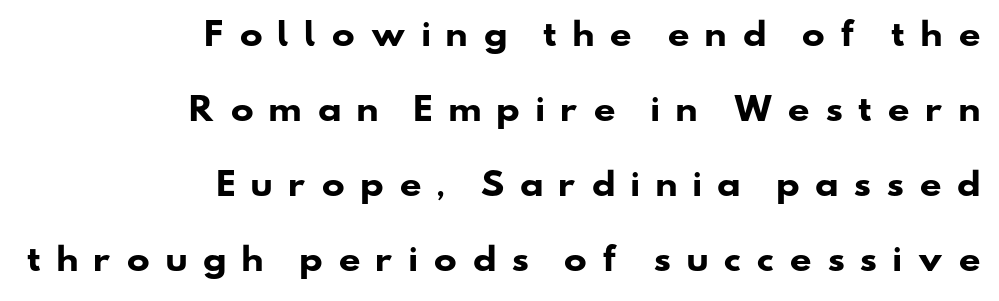
{"serif": "no", "bold": "yes", "weight": "heavy", "width": "wide", "stroke_contrast": "low", "x_height": "small", "monospaced": "no", "underline": "no", "align": "right", "line_spacing": "loose", "line_spacing_ratio": 2.42, "letter_spacing": "wide", "letter_spacing_em": 0.46, "glyph_px": 31}
